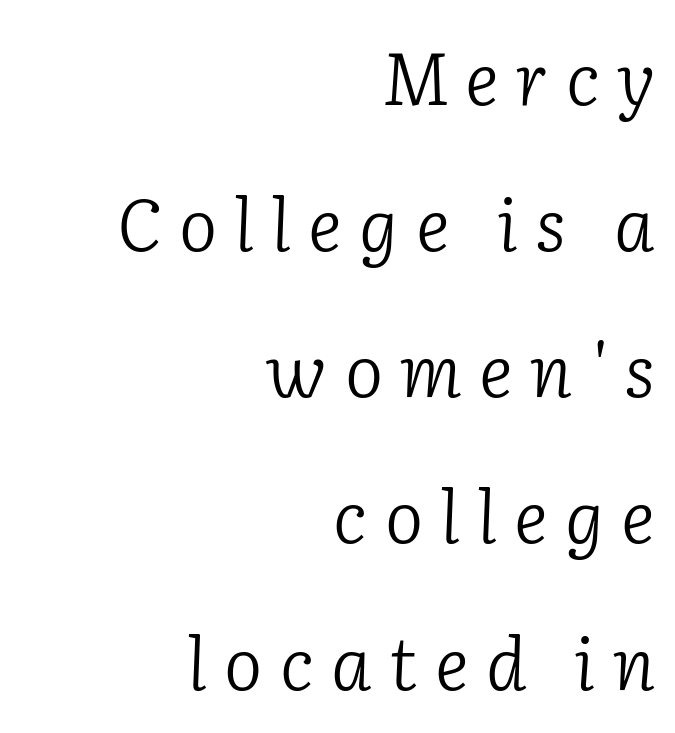
Q: Is the text bold? A: No.
Q: Is the text italic (slanted)? A: Yes, it leans right by about 2 degrees.
Q: Is the typeface a serif or a sans-serif typeface? A: Serif.
Q: Is the text underlined? A: No.
Q: How is the paragraph aligned? A: Right-aligned.
Q: Is the spacing between letters normal or unusually wide? A: Unusually wide.
Q: Is the spacing between lines tight, normal or loose? A: Loose.
Q: Width (condensed, normal, or wide)? A: Normal.
Q: Stroke contrast? A: Low.
Q: x-height? A: Medium.
Q: Monospaced? A: No.
